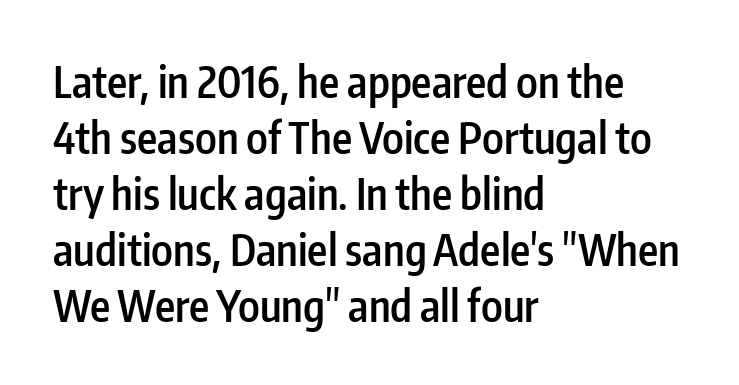
The image shows 43 px semibold, condensed sans-serif type, upright; set left-aligned, normal line spacing (1.3x), normal letter spacing, not underlined; low stroke contrast and a medium x-height.
